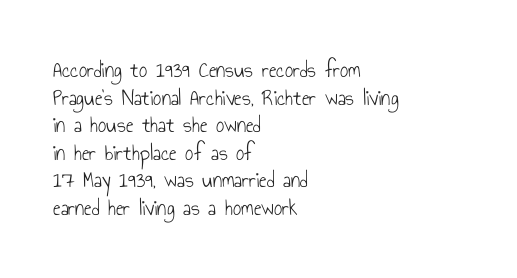
{"italic": "no", "bold": "no", "underline": "no", "align": "left", "line_spacing_ratio": 1.2, "letter_spacing": "normal", "letter_spacing_em": 0.0, "glyph_px": 23}
